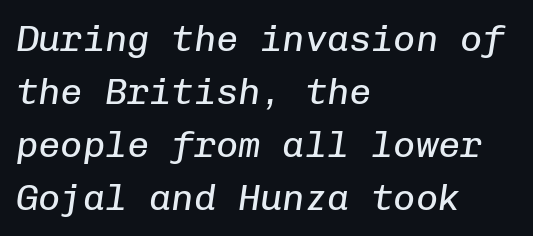
Compared with ordinary roman type, these characters are visibly tilted. No letter is thick-stroked: the sample isn't bold. Tracking here is standard; glyphs follow each other at the usual distance. Unmarked baselines from the first word to the last. Is this a fixed-width face? Yes — each glyph sits in an identical cell.
